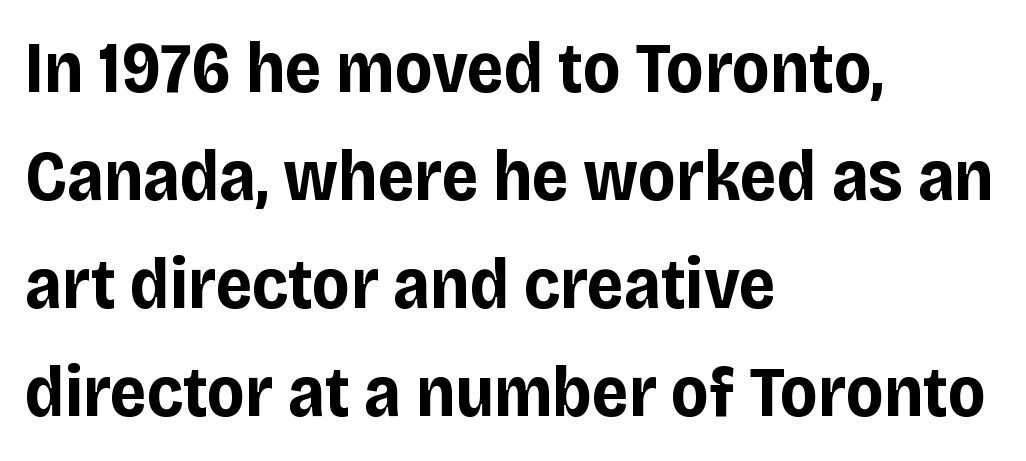
The image shows 72 px bold sans-serif type, upright; set left-aligned, normal line spacing (1.5x), normal letter spacing, not underlined; low stroke contrast and a large x-height.
